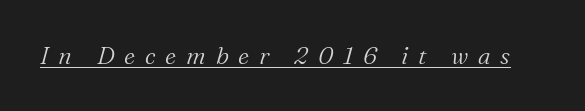
An italicized treatment has been applied to the whole sample. This rendering widens character spacing well past its baseline value. Like a heading marked for emphasis, these lines bear an underscore. Unbolded letterforms with no extra heft.
